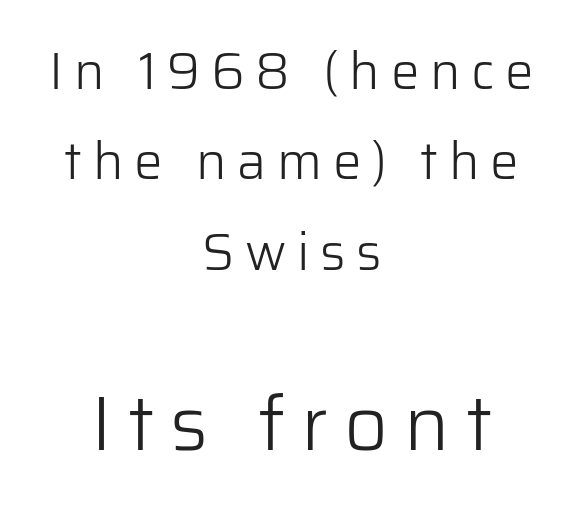
The tracking reads as deliberately expanded to a designer's eye. Here the designer chose a conventional face with non-uniform glyph widths. The lower block of text is set noticeably larger than the block above it. This is the regular roman posture of the typeface. What kind of face is this? One without serifs — a sans.
